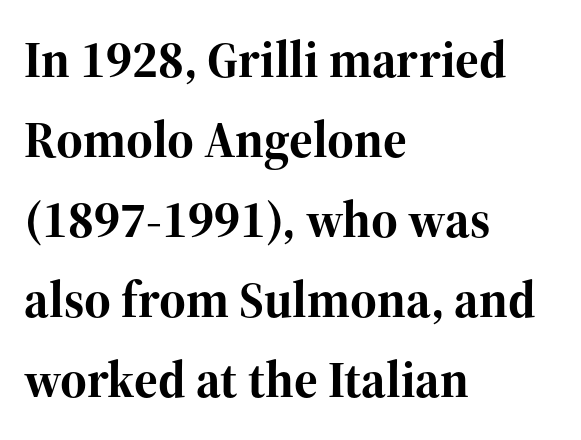
The image shows 51 px bold serif type, upright; set left-aligned, normal line spacing (1.57x), normal letter spacing, not underlined; high stroke contrast and a medium x-height.
